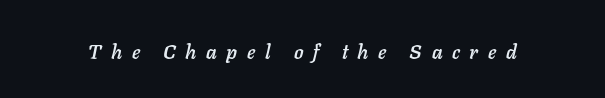
A bare baseline throughout the passage. Yep, that's italic — everything's leaning. Short note: letters widely spaced.
